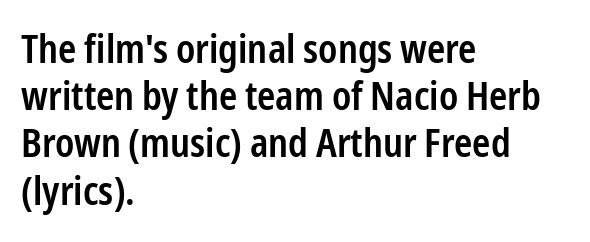
The glyphs have the mass of a demibold cut, below bold. Posture: vertical. Default kerning and tracking; the words read as compact shapes. Proportional: the letters do not fall into vertical columns.
